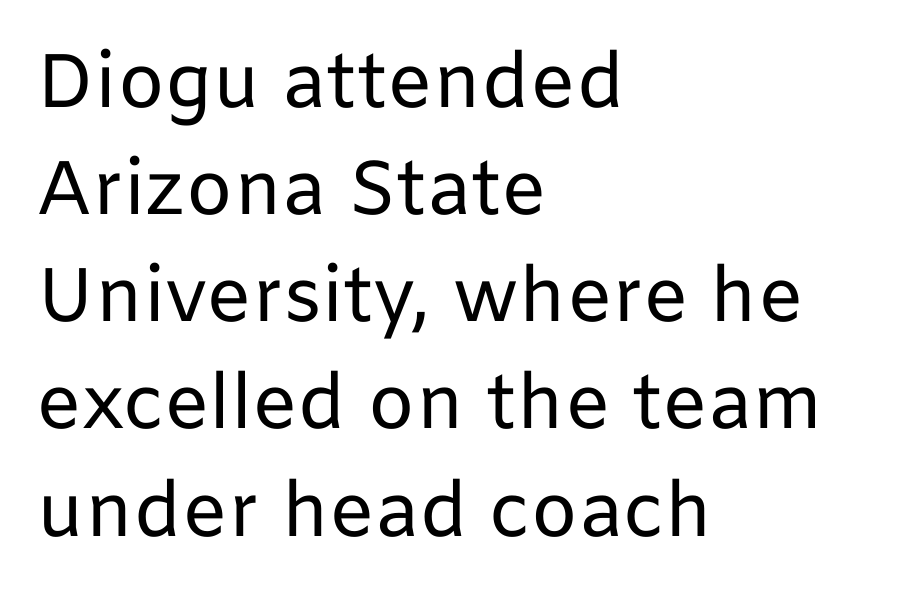
Q: Is the text bold? A: No.
Q: Is the text italic (slanted)? A: No, it is upright.
Q: Is the typeface a serif or a sans-serif typeface? A: Sans-serif.
Q: Is the text underlined? A: No.
Q: How is the paragraph aligned? A: Left-aligned.
Q: Is the spacing between letters normal or unusually wide? A: Normal.
Q: Is the spacing between lines tight, normal or loose? A: Normal.
Q: Width (condensed, normal, or wide)? A: Normal.
Q: Stroke contrast? A: Low.
Q: x-height? A: Medium.
Q: Monospaced? A: No.
